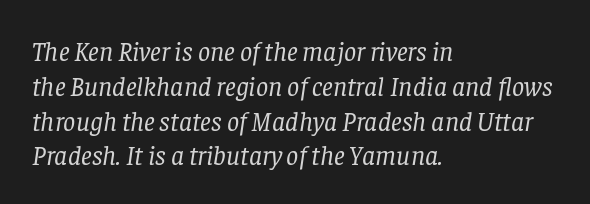
The image shows 27 px text type, italic (leaning right); set left-aligned, normal line spacing (1.29x), normal letter spacing, not underlined.
